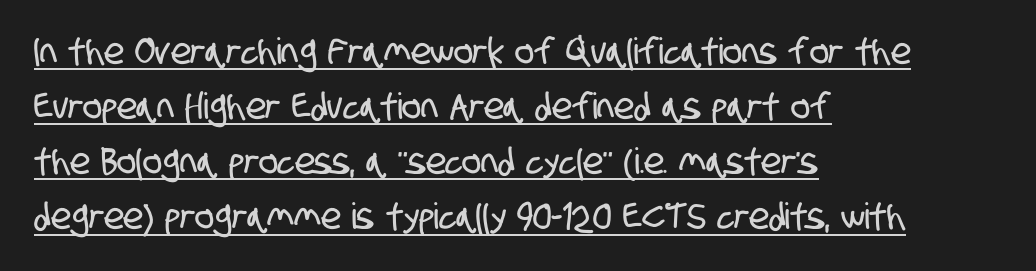
What decoration does the sample have? An underline. The designer went with a sans here, leaving each stem footless. Looks like regular typesetting: each glyph gets only the width it needs. The passage is arranged the way most books set body copy — flush left. These lines sit exactly where default settings would place them.
